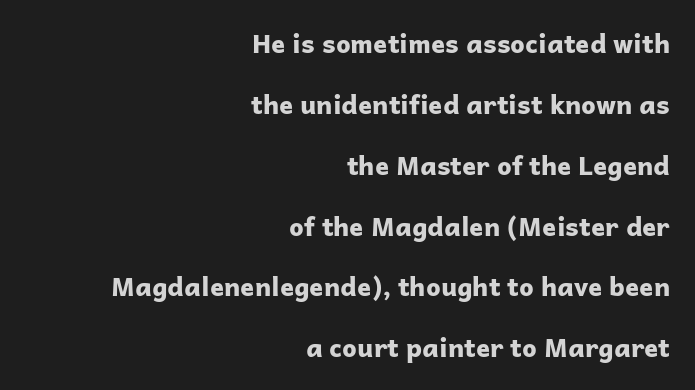
The image shows 26 px bold type, upright; set right-aligned, loose line spacing (2.34x), normal letter spacing, not underlined.
